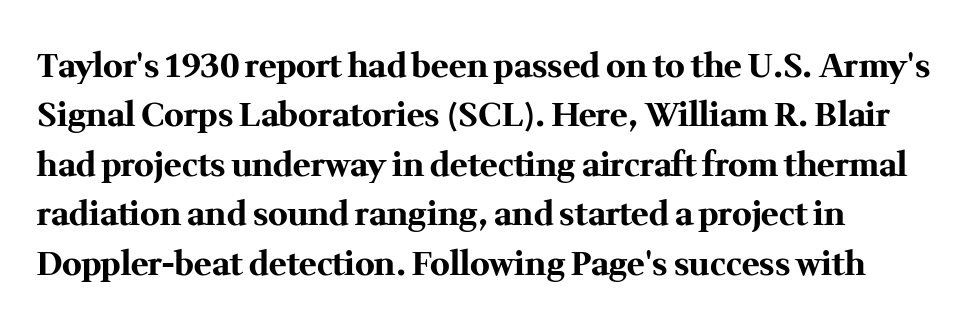
{"serif": "yes", "italic": "no", "bold": "yes", "weight": "bold", "width": "normal", "stroke_contrast": "medium", "x_height": "medium", "monospaced": "no", "underline": "no", "align": "left", "line_spacing": "normal", "line_spacing_ratio": 1.5, "letter_spacing": "normal", "letter_spacing_em": 0.0, "glyph_px": 33}
